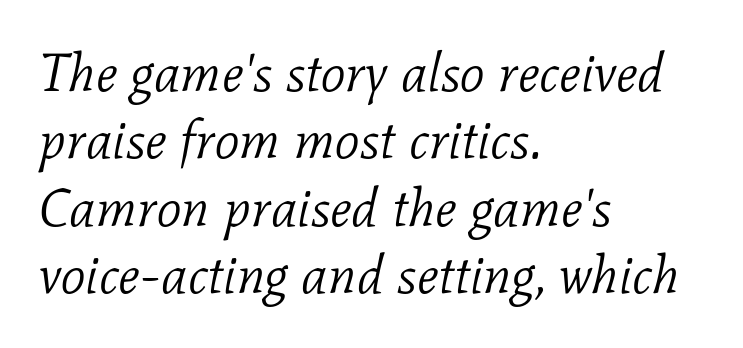
{"serif": "yes", "italic": "yes", "lean": "right", "slant_degrees": 11, "bold": "no", "weight": "light", "width": "normal", "stroke_contrast": "low", "x_height": "medium", "monospaced": "no", "underline": "no", "align": "left", "line_spacing": "normal", "line_spacing_ratio": 1.25, "letter_spacing": "normal", "letter_spacing_em": 0.0, "glyph_px": 54}
